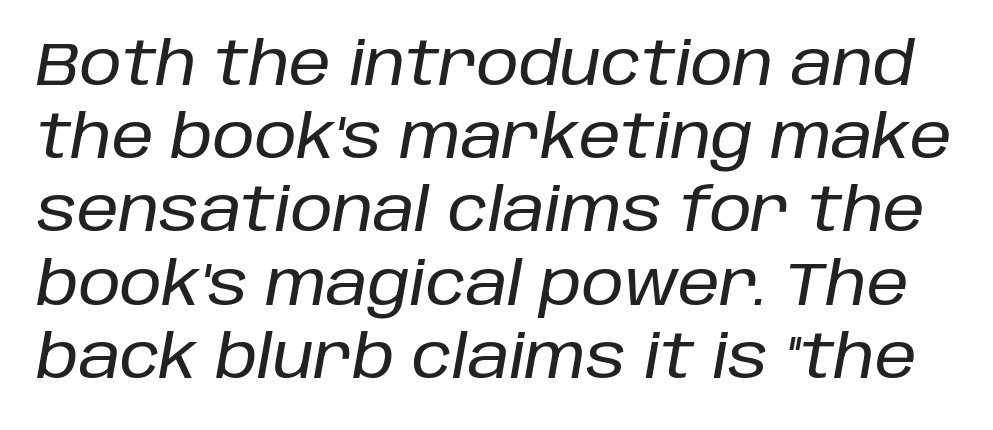
{"italic": "yes", "lean": "right", "slant_degrees": 10, "width": "normal", "stroke_contrast": "low", "x_height": "large", "monospaced": "no", "underline": "no", "line_spacing_ratio": 1.22, "letter_spacing": "normal", "letter_spacing_em": 0.0, "glyph_px": 60}
